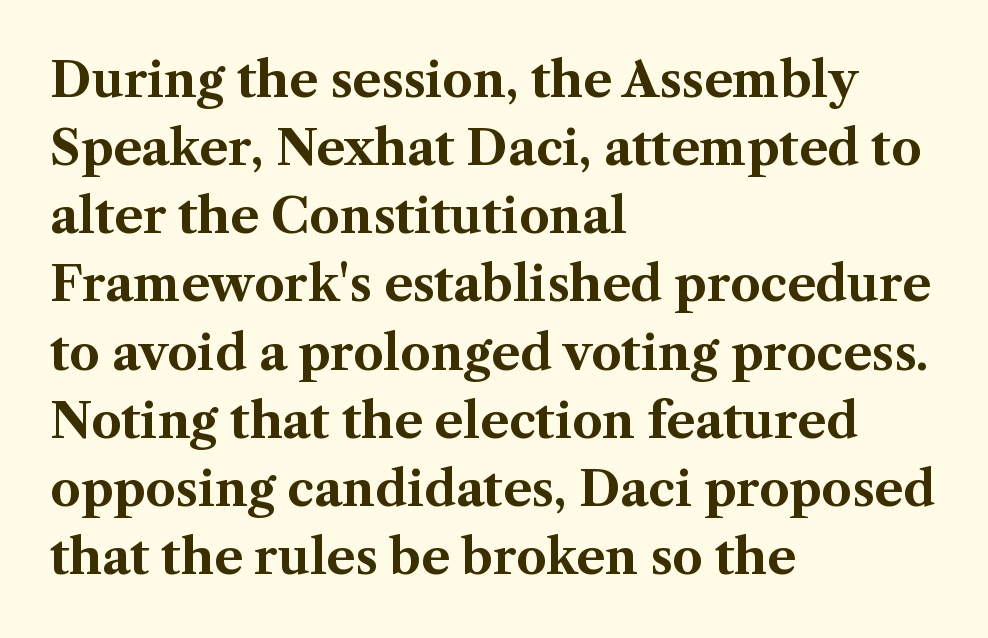
Q: Is the text bold? A: Yes.
Q: Is the text italic (slanted)? A: No, it is upright.
Q: Is the typeface a serif or a sans-serif typeface? A: Serif.
Q: Is the text underlined? A: No.
Q: How is the paragraph aligned? A: Left-aligned.
Q: Is the spacing between letters normal or unusually wide? A: Normal.
Q: Is the spacing between lines tight, normal or loose? A: Normal.
Q: Width (condensed, normal, or wide)? A: Normal.
Q: Stroke contrast? A: Medium.
Q: x-height? A: Medium.
Q: Monospaced? A: No.
